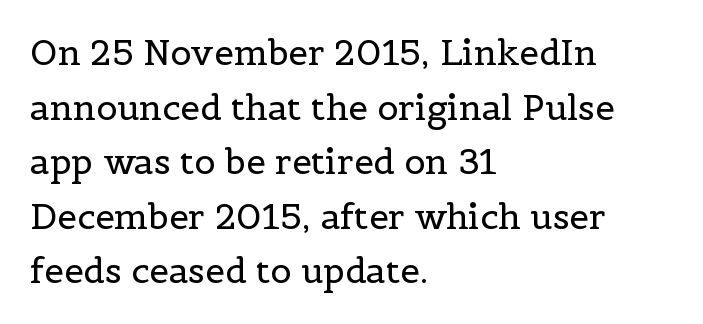
Q: Is the text bold? A: No.
Q: Is the text italic (slanted)? A: No, it is upright.
Q: Is the typeface a serif or a sans-serif typeface? A: Serif.
Q: Is the text underlined? A: No.
Q: How is the paragraph aligned? A: Left-aligned.
Q: Is the spacing between letters normal or unusually wide? A: Normal.
Q: Is the spacing between lines tight, normal or loose? A: Normal.
Q: Width (condensed, normal, or wide)? A: Normal.
Q: x-height? A: Medium.
Q: Monospaced? A: No.
